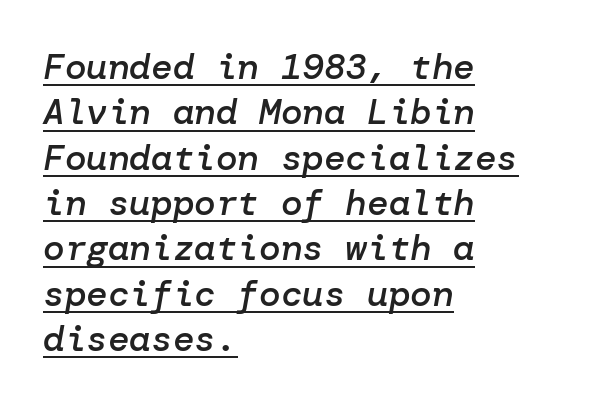
{"italic": "yes", "lean": "right", "slant_degrees": 10, "bold": "semi", "weight": "semibold", "width": "normal", "stroke_contrast": "low", "x_height": "medium", "underline": "yes", "align": "left", "line_spacing": "normal", "line_spacing_ratio": 1.26, "letter_spacing": "normal", "letter_spacing_em": 0.0, "glyph_px": 36}
